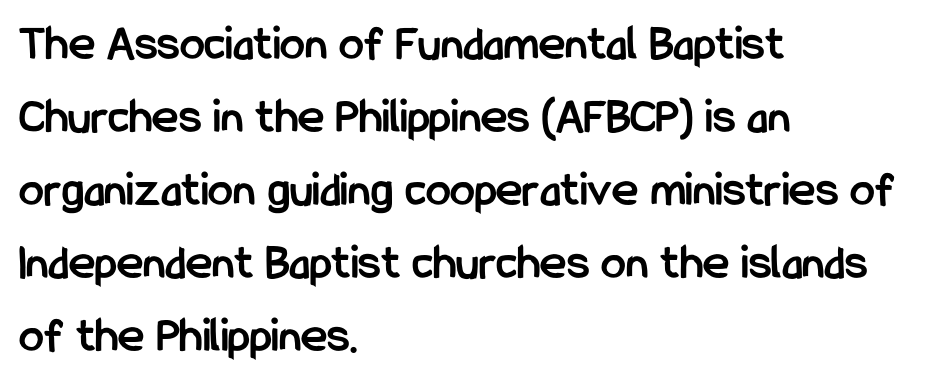
The image shows 50 px semibold, condensed sans-serif type, upright; set left-aligned, normal line spacing (1.46x), normal letter spacing, not underlined; low stroke contrast and a medium x-height.
